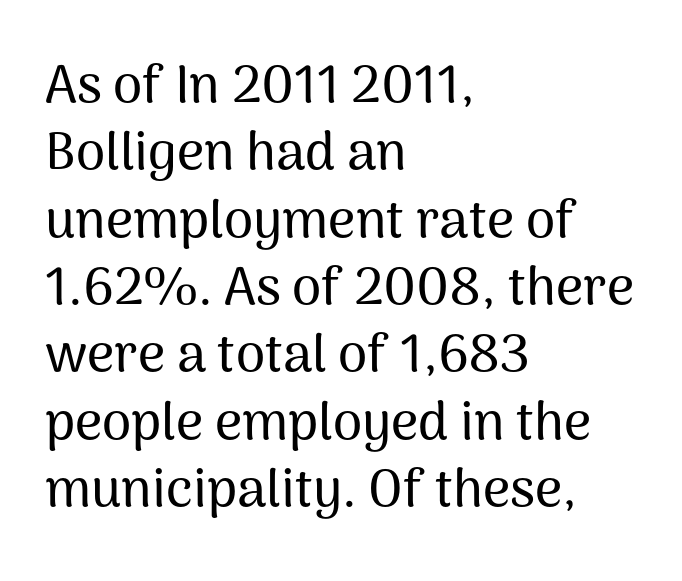
In terms of letterspacing, this is plain default setting. The passage shown is not underscored anywhere. Character widths vary here, with narrow letters taking less room than wide ones. The passage is arranged the way most books set body copy — flush left. Regarding serifs, this sample does without them. This sample uses an upright cut, with every glyph sitting square on the baseline.
